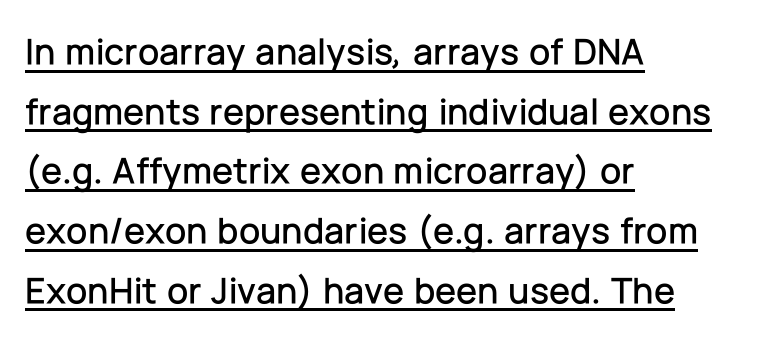
{"serif": "no", "italic": "no", "width": "normal", "stroke_contrast": "low", "x_height": "medium", "monospaced": "no", "underline": "yes", "align": "left", "line_spacing": "normal", "line_spacing_ratio": 1.57, "letter_spacing": "normal", "letter_spacing_em": 0.0, "glyph_px": 38}
